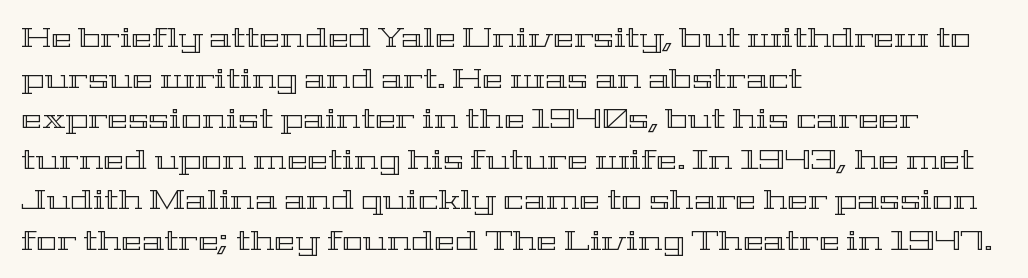
The image shows 28 px wide type, upright; set left-aligned, normal line spacing (1.45x), normal letter spacing, not underlined; a medium x-height.
